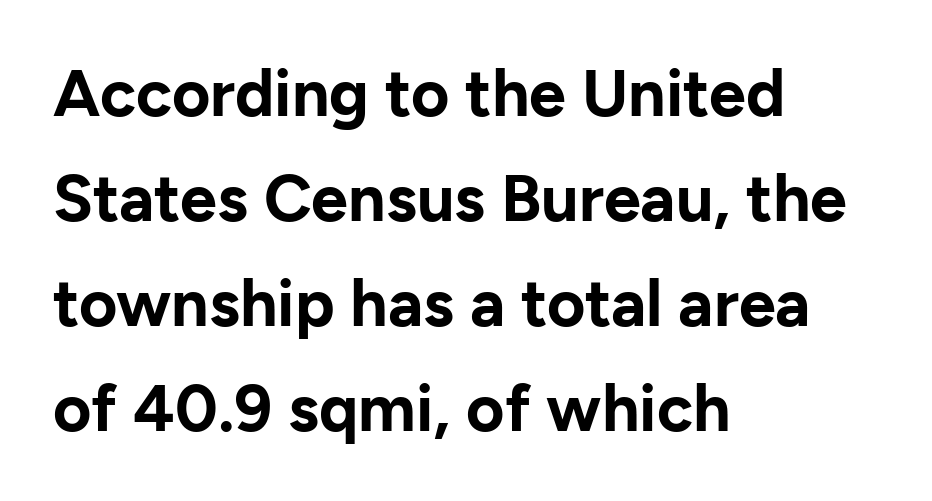
Q: Is the text bold? A: Yes.
Q: Is the text italic (slanted)? A: No, it is upright.
Q: Is the typeface a serif or a sans-serif typeface? A: Sans-serif.
Q: Is the text underlined? A: No.
Q: How is the paragraph aligned? A: Left-aligned.
Q: Is the spacing between letters normal or unusually wide? A: Normal.
Q: Is the spacing between lines tight, normal or loose? A: Normal.
Q: Width (condensed, normal, or wide)? A: Normal.
Q: Stroke contrast? A: Low.
Q: x-height? A: Medium.
Q: Monospaced? A: No.
